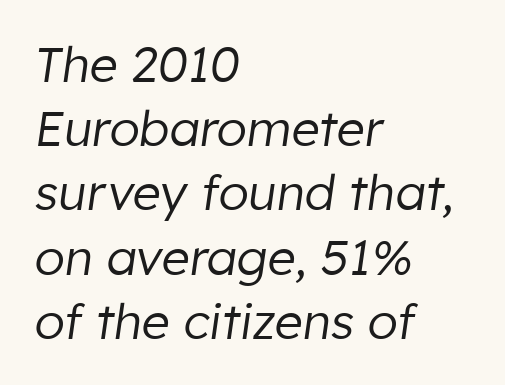
Regarding leading, the lines here are spaced in the standard way. The font sits on the lighter half of the weight spectrum, regular included. Between one letter and the next there's only the usual sliver of space. This sample uses an oblique cut, with every glyph tilted off the vertical. Is the block centered? No — it sits flush against the left margin. The space directly below the letters is spotless.
